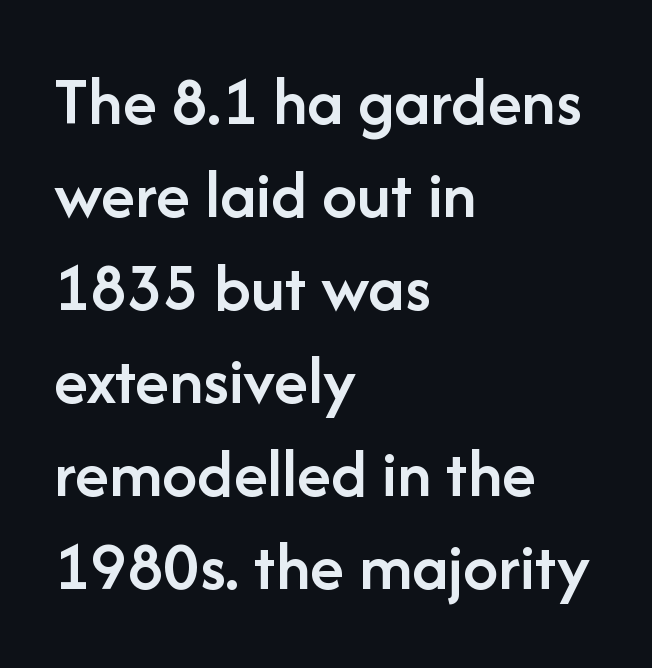
{"serif": "no", "italic": "no", "bold": "semi", "weight": "semibold", "width": "normal", "stroke_contrast": "low", "x_height": "medium", "monospaced": "no", "underline": "no", "align": "left", "line_spacing": "normal", "line_spacing_ratio": 1.33, "letter_spacing": "normal", "letter_spacing_em": 0.0, "glyph_px": 70}
